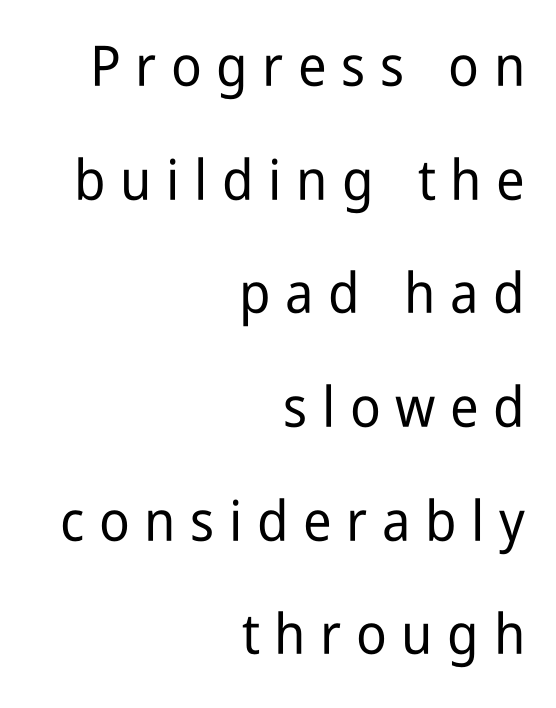
Successive baselines arrive slowly, with a big drop between each. A sans-serif font was chosen for this passage. A typesetter would call this proportional, since set widths differ per character. The letterforms stand isolated, each surrounded by extra space. Horizontally, the lines are justified to the trailing edge only.
